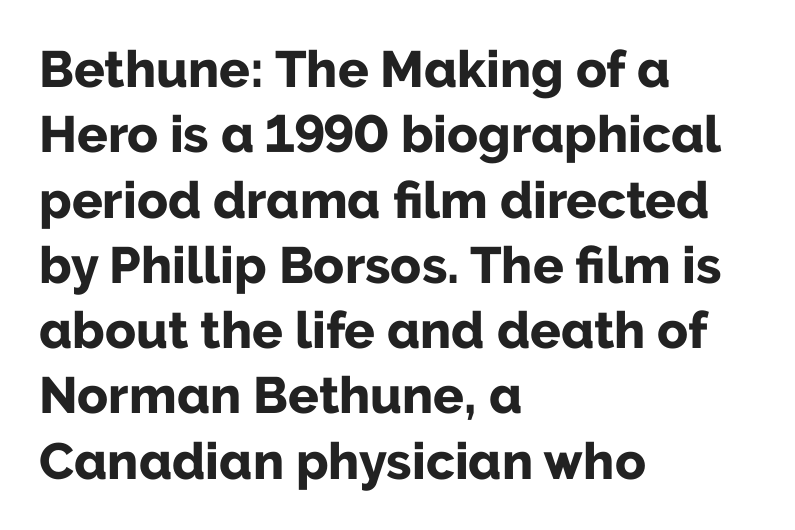
Words appear dense and cohesive because spacing is normal. Normally led — the rows are evenly, conventionally spaced. Looks like regular typesetting: each glyph gets only the width it needs. Has an underline been added? It has not. I'd call this a sans setting — the letters go barefoot.
